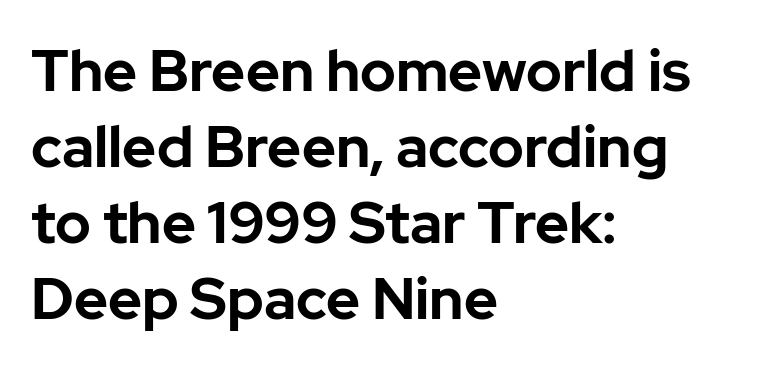
Q: Is the text bold? A: Yes.
Q: Is the text italic (slanted)? A: No, it is upright.
Q: Is the typeface a serif or a sans-serif typeface? A: Sans-serif.
Q: Is the text underlined? A: No.
Q: How is the paragraph aligned? A: Left-aligned.
Q: Is the spacing between letters normal or unusually wide? A: Normal.
Q: Is the spacing between lines tight, normal or loose? A: Normal.
Q: Width (condensed, normal, or wide)? A: Normal.
Q: Stroke contrast? A: Low.
Q: x-height? A: Medium.
Q: Monospaced? A: No.
